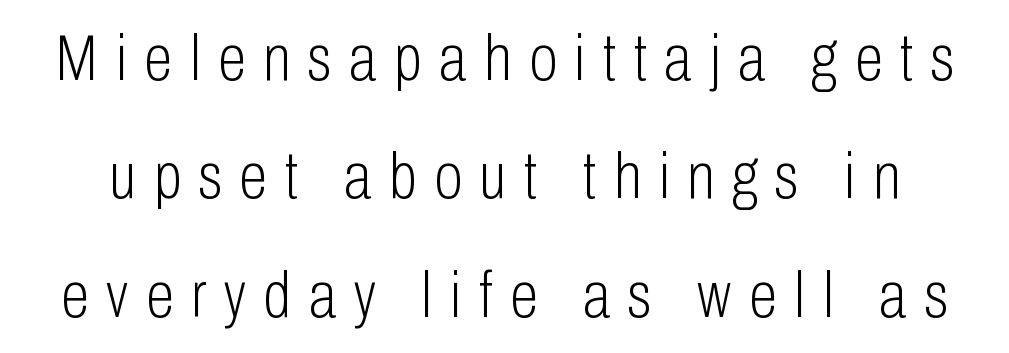
Someone cranked the tracking dial way up on this one. Is this a fixed-width face? No — the glyphs have proportional, varying widths. The font is comparable to plain body text, perhaps lighter. Does the type have serifs? No, each stem ends abruptly. Honestly, there is no underline to notice here at all.
